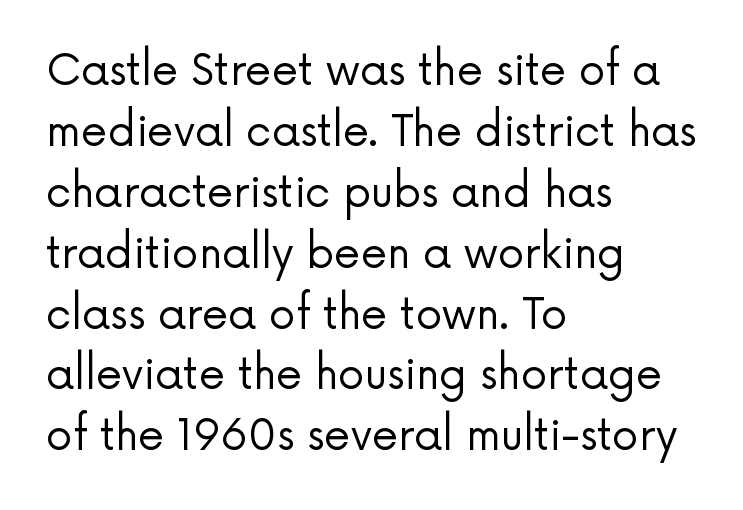
Are there feet on the stems? There aren't — it's a sans. No heavy texture on the line: the type isn't bold. Each letter keeps its own natural width here, so spacing adapts to shape. Notice how the passage keeps a crisp vertical edge on the left only. Anything drawn beneath the words? Only blank space.
